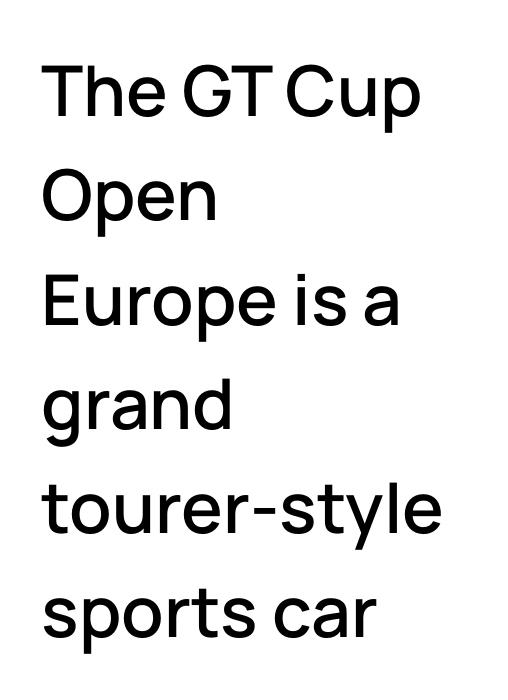
Underline: absent. Grotesque or geometric, the face here clearly has no serifs. Here the glyphs are tracked normally, forming tight word shapes. Every row of glyphs begins at an identical x-position on the left. Varying glyph widths throughout — classic text-font behaviour.
